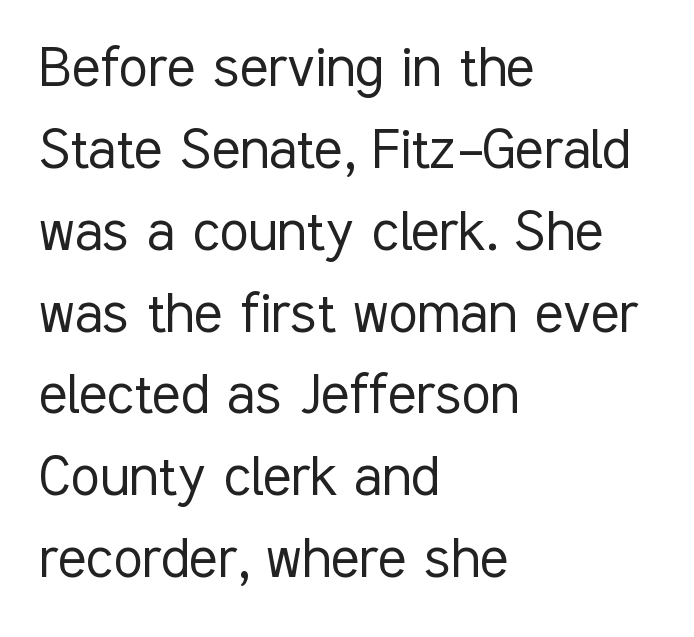
{"serif": "no", "italic": "no", "bold": "no", "weight": "light", "width": "condensed", "stroke_contrast": "low", "x_height": "medium", "monospaced": "no", "underline": "no", "align": "left", "line_spacing_ratio": 1.24, "letter_spacing": "normal", "letter_spacing_em": 0.0, "glyph_px": 66}
